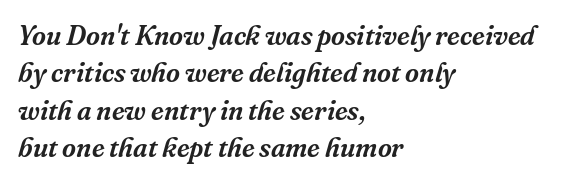
Q: Is the text italic (slanted)? A: Yes, it leans right by about 16 degrees.
Q: Is the text underlined? A: No.
Q: How is the paragraph aligned? A: Left-aligned.
Q: Is the spacing between letters normal or unusually wide? A: Normal.
Q: Is the spacing between lines tight, normal or loose? A: Normal.
